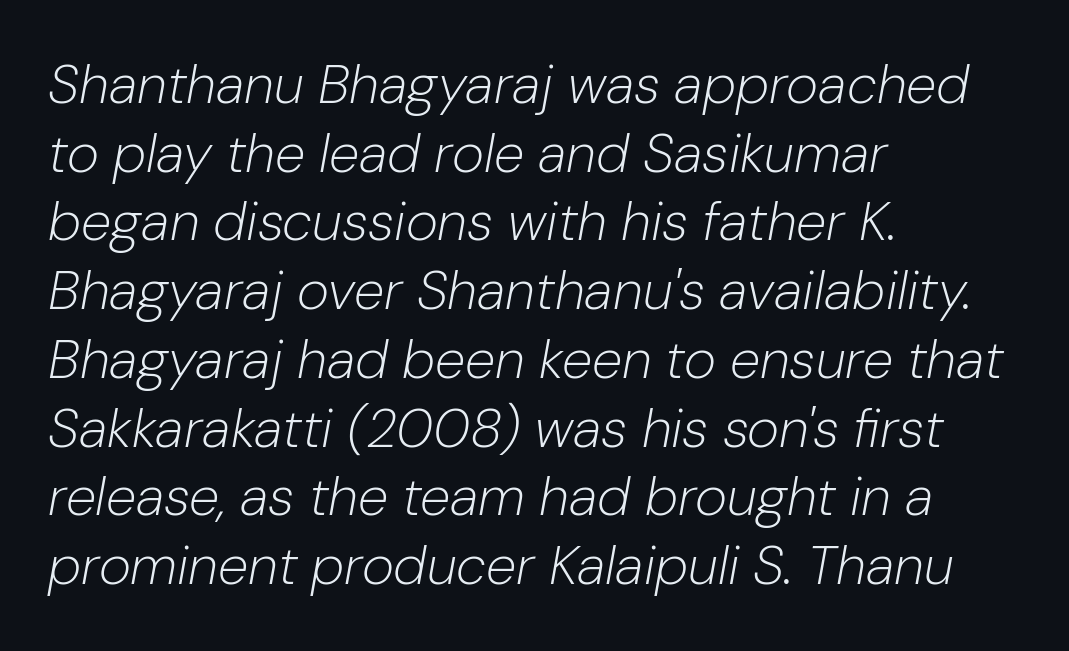
Q: Is the text bold? A: No.
Q: Is the text italic (slanted)? A: Yes, it leans right by about 10 degrees.
Q: Is the text underlined? A: No.
Q: How is the paragraph aligned? A: Left-aligned.
Q: Is the spacing between letters normal or unusually wide? A: Normal.
Q: Is the spacing between lines tight, normal or loose? A: Normal.
Q: Width (condensed, normal, or wide)? A: Normal.
Q: Stroke contrast? A: Low.
Q: x-height? A: Medium.
Q: Monospaced? A: No.
